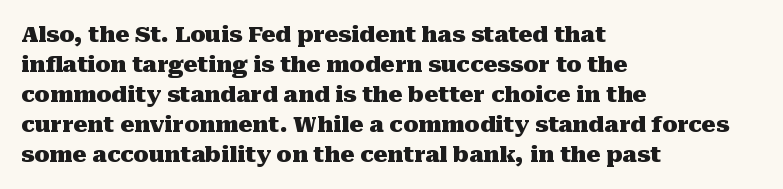
Q: Is the text bold? A: Yes.
Q: Is the text italic (slanted)? A: No, it is upright.
Q: Is the text underlined? A: No.
Q: How is the paragraph aligned? A: Left-aligned.
Q: Is the spacing between letters normal or unusually wide? A: Normal.
Q: Is the spacing between lines tight, normal or loose? A: Normal.
